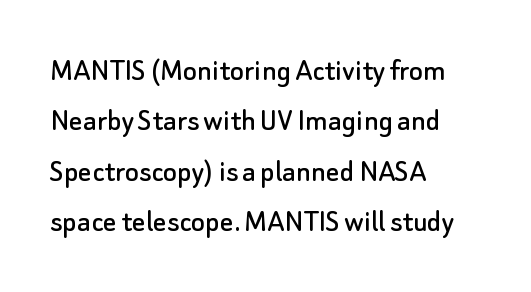
Underline: absent. Is the letter spacing exaggerated? No — it looks like the ordinary default. Note: no serifs on the glyphs. This sample keeps an unexceptional amount of space between lines. The rendering anchors every line to the left-hand side.
